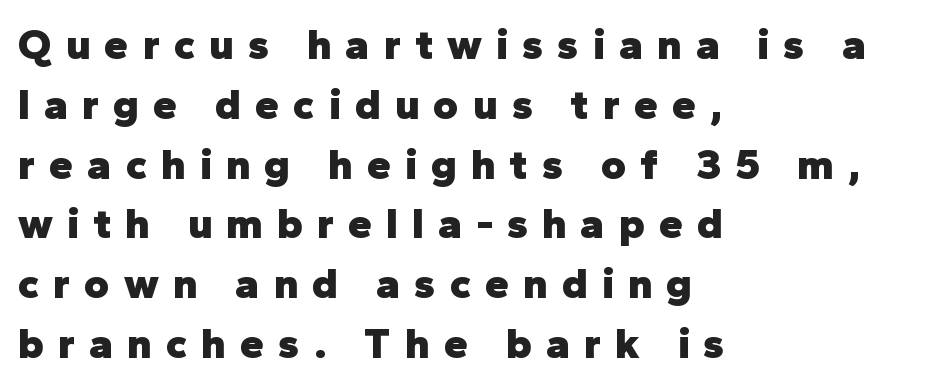
Q: Is the text bold? A: Yes.
Q: Is the text italic (slanted)? A: No, it is upright.
Q: Is the typeface a serif or a sans-serif typeface? A: Sans-serif.
Q: Is the text underlined? A: No.
Q: How is the paragraph aligned? A: Left-aligned.
Q: Is the spacing between letters normal or unusually wide? A: Unusually wide.
Q: Is the spacing between lines tight, normal or loose? A: Normal.
Q: Width (condensed, normal, or wide)? A: Normal.
Q: Stroke contrast? A: Low.
Q: x-height? A: Medium.
Q: Monospaced? A: No.
